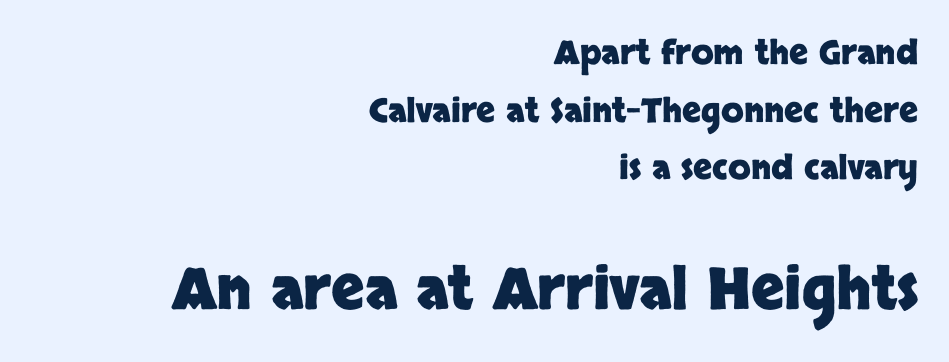
Q: Is the text bold? A: Yes.
Q: Is the text italic (slanted)? A: No, it is upright.
Q: Is the typeface a serif or a sans-serif typeface? A: Sans-serif.
Q: Is the text underlined? A: No.
Q: How is the paragraph aligned? A: Right-aligned.
Q: Is the spacing between letters normal or unusually wide? A: Normal.
Q: Which block of text is set in a larger size, the first (top) or the second (bottom)? A: The second (bottom) one.
Q: Width (condensed, normal, or wide)? A: Normal.
Q: Stroke contrast? A: Low.
Q: x-height? A: Large.
Q: Monospaced? A: No.
